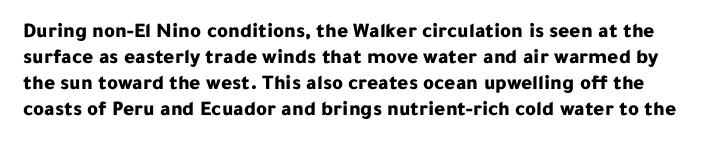
Caption: bold face, heavy strokes. Here the glyphs are tracked normally, forming tight word shapes. Underline: absent. The typography opts for an upright posture over an oblique one.
